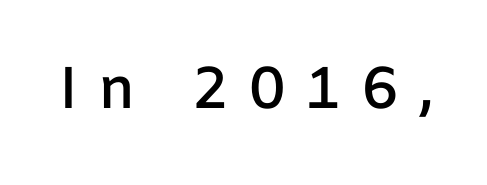
The image shows 59 px semibold sans-serif type, upright; set unusually wide letter spacing (+0.34 em), not underlined; low stroke contrast and a medium x-height.
